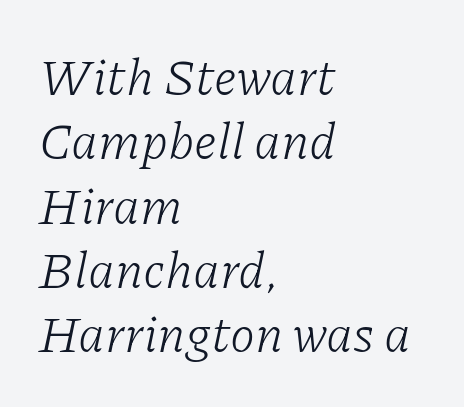
How are the letters spaced? Ordinarily, with no added tracking. You could not count columns in this text — the font is proportionally spaced. Check under the words: just untouched page. Each stroke keeps to a modest, everyday thickness or less. Is there much room between lines? A standard amount, neither cramped nor airy. Unlike a clean sans, this face finishes its strokes with serifs.
